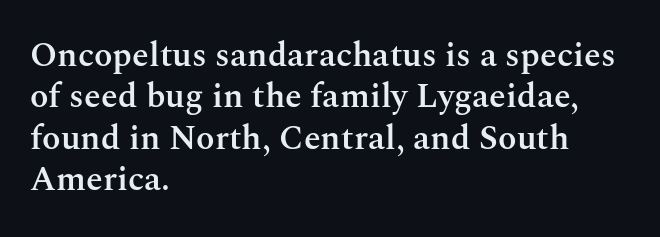
{"serif": "yes", "italic": "no", "bold": "semi", "weight": "semibold", "width": "normal", "stroke_contrast": "medium", "x_height": "medium", "monospaced": "no", "underline": "no", "align": "left", "line_spacing_ratio": 1.22, "letter_spacing": "normal", "letter_spacing_em": 0.0, "glyph_px": 34}
